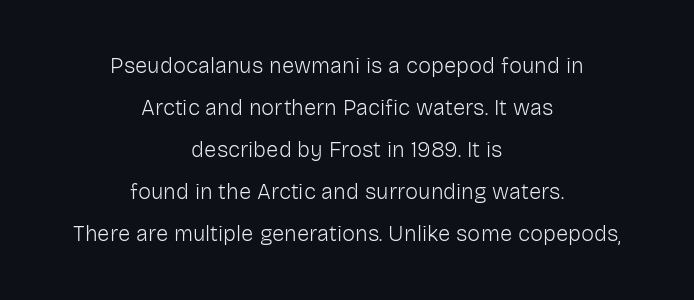
This sample uses an upright cut, with every glyph sitting square on the baseline. Only glyphs here, with clear space below each row. This is not heavy type; no bold has been used. Default kerning and tracking; the words read as compact shapes. Reading down the column, the eye jumps a long way to each next line. The rendering positions every line midway between the sides.
